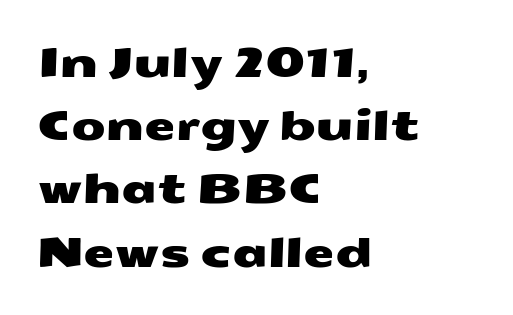
The image shows 40 px wide sans-serif type; set left-aligned, normal line spacing (1.58x), normal letter spacing, not underlined; medium stroke contrast and a medium x-height.
